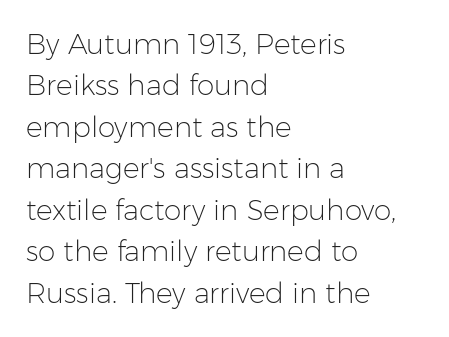
Q: Is the text bold? A: No.
Q: Is the text italic (slanted)? A: No, it is upright.
Q: Is the typeface a serif or a sans-serif typeface? A: Sans-serif.
Q: Is the text underlined? A: No.
Q: How is the paragraph aligned? A: Left-aligned.
Q: Is the spacing between letters normal or unusually wide? A: Normal.
Q: Is the spacing between lines tight, normal or loose? A: Normal.
Q: Width (condensed, normal, or wide)? A: Normal.
Q: Stroke contrast? A: Low.
Q: x-height? A: Medium.
Q: Monospaced? A: No.
